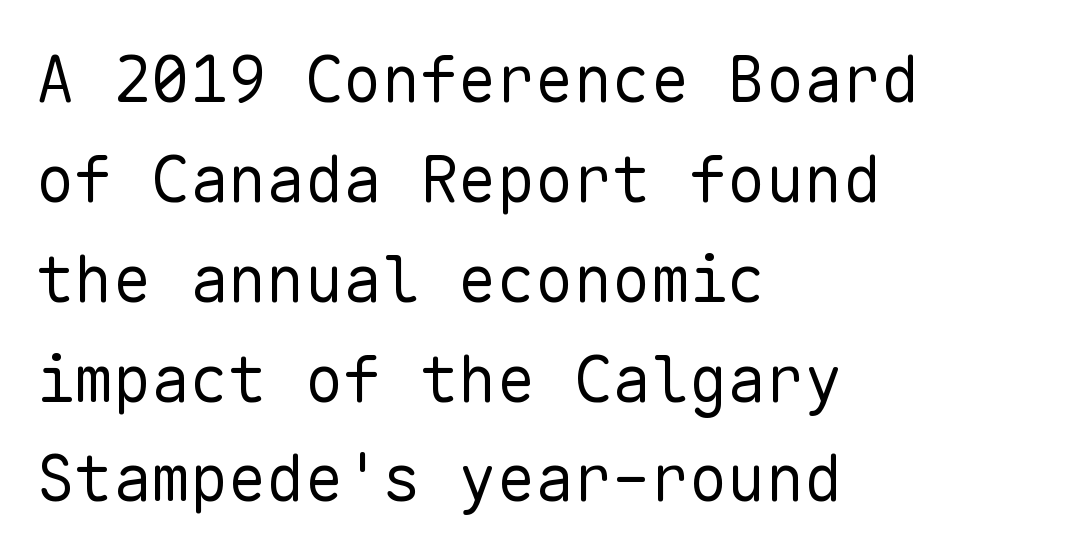
The image shows 64 px regular-weight sans-serif type, upright, monospaced; set left-aligned, normal line spacing (1.56x), normal letter spacing, not underlined; low stroke contrast and a medium x-height.
